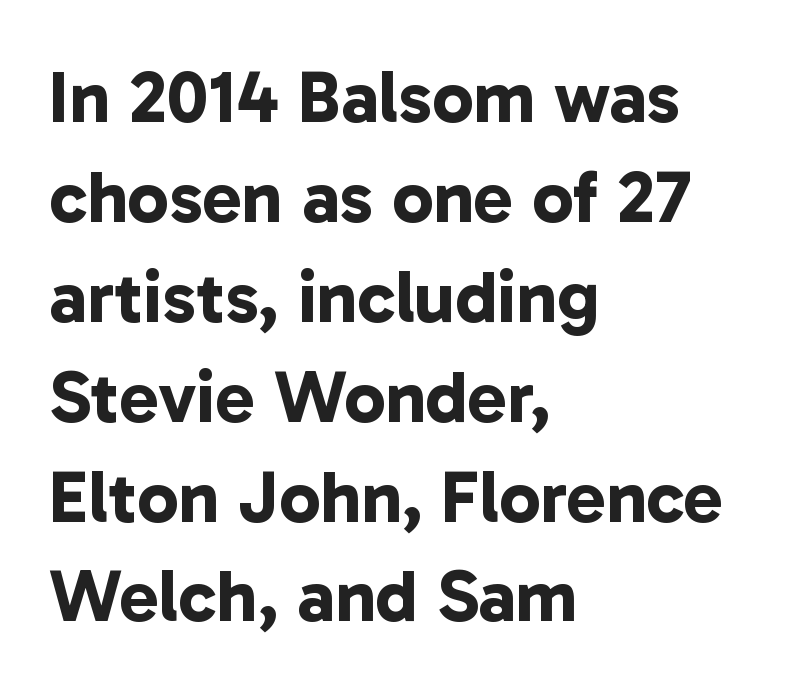
Q: Is the text bold? A: Yes.
Q: Is the typeface a serif or a sans-serif typeface? A: Sans-serif.
Q: Is the text underlined? A: No.
Q: How is the paragraph aligned? A: Left-aligned.
Q: Is the spacing between letters normal or unusually wide? A: Normal.
Q: Is the spacing between lines tight, normal or loose? A: Normal.
Q: Width (condensed, normal, or wide)? A: Normal.
Q: Stroke contrast? A: Low.
Q: x-height? A: Medium.
Q: Monospaced? A: No.
